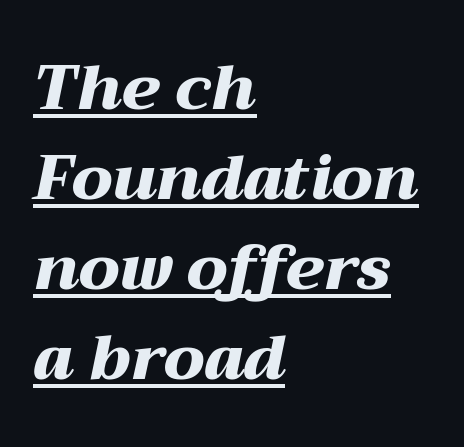
{"italic": "yes", "lean": "right", "slant_degrees": 12, "bold": "yes", "weight": "heavy", "width": "wide", "stroke_contrast": "medium", "x_height": "medium", "monospaced": "no", "underline": "yes", "align": "left", "line_spacing": "normal", "line_spacing_ratio": 1.43, "letter_spacing": "normal", "letter_spacing_em": 0.0, "glyph_px": 63}
